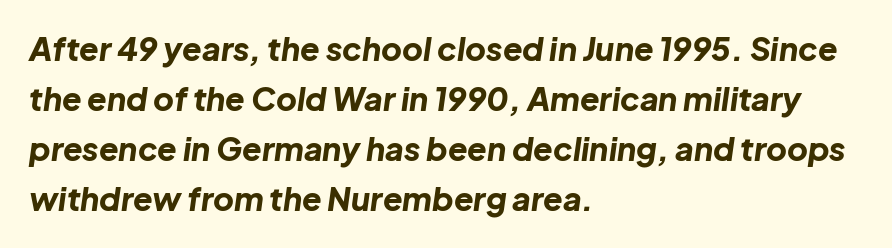
The passage shown is emphatically bold. Vertically, the passage feels balanced, rows spaced as you'd expect. The specimen omits any rule beneath the text block's lines. In CSS terms this would be text-align: left. You could not count columns in this text — the font is proportionally spaced. Default kerning and tracking; the words read as compact shapes.
